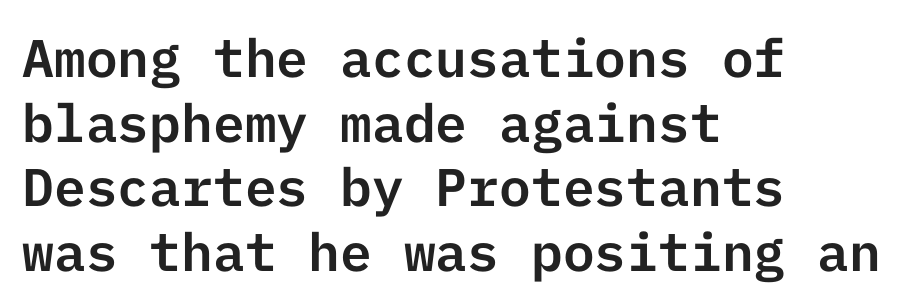
Letters rest on an invisible, unmarked baseline. This rendering uses left alignment, leaving the right contour irregular. A sans-serif font was chosen for this passage. The face used here is rendered with its standard letterfit. Posture: vertical.
